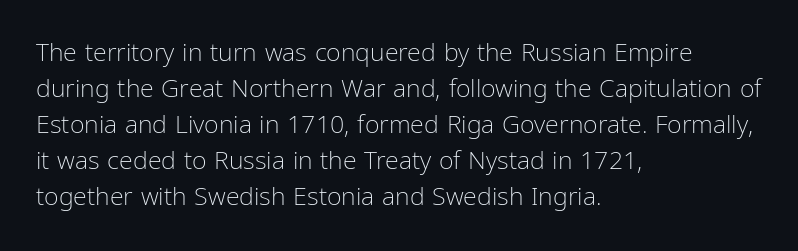
Q: Is the text bold? A: No.
Q: Is the text italic (slanted)? A: No, it is upright.
Q: Is the text underlined? A: No.
Q: How is the paragraph aligned? A: Left-aligned.
Q: Is the spacing between letters normal or unusually wide? A: Normal.
Q: Is the spacing between lines tight, normal or loose? A: Normal.
